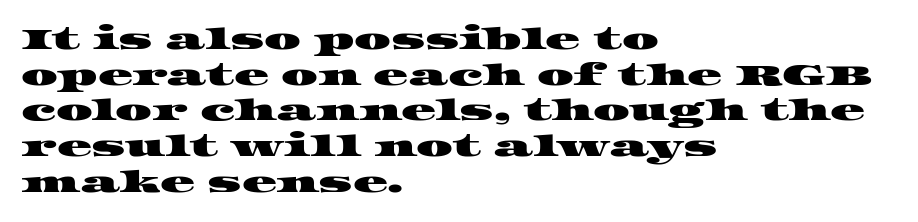
{"serif": "yes", "width": "wide", "stroke_contrast": "high", "x_height": "large", "monospaced": "no", "underline": "no", "align": "left", "line_spacing_ratio": 1.23, "letter_spacing": "normal", "letter_spacing_em": 0.0, "glyph_px": 29}
